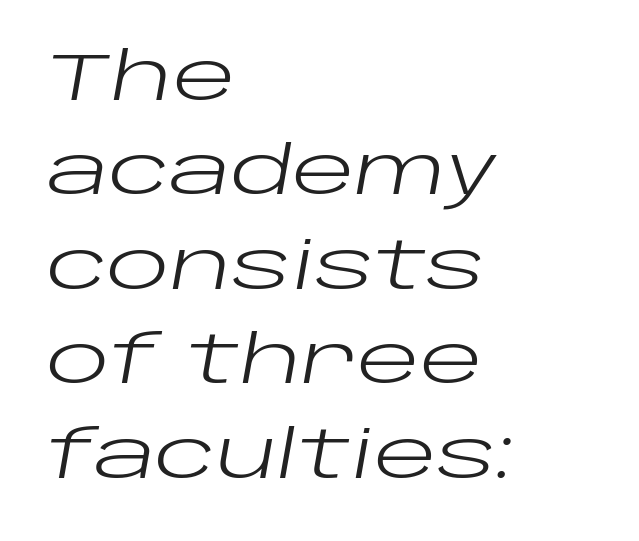
The ragged edge is on the right, which tells us the setting is flush left. The face used here is rendered with its standard letterfit. Rows of type keep a routine distance in the vertical direction. Nobody drew a line under any word here.
